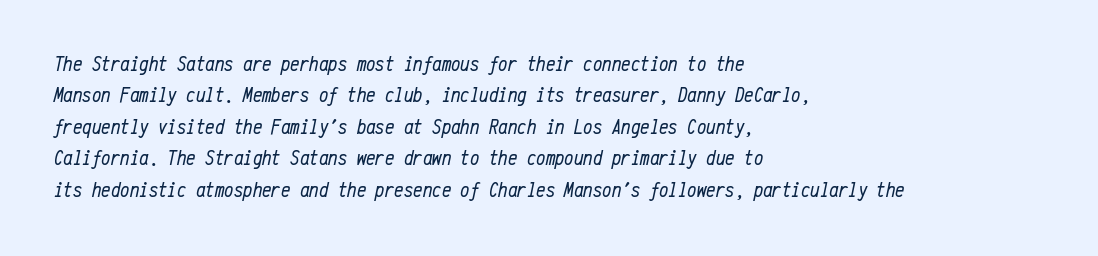
Q: Is the text bold? A: No.
Q: Is the text italic (slanted)? A: Yes, it leans right by about 12 degrees.
Q: Is the text underlined? A: No.
Q: How is the paragraph aligned? A: Left-aligned.
Q: Is the spacing between letters normal or unusually wide? A: Normal.
Q: Is the spacing between lines tight, normal or loose? A: Normal.
